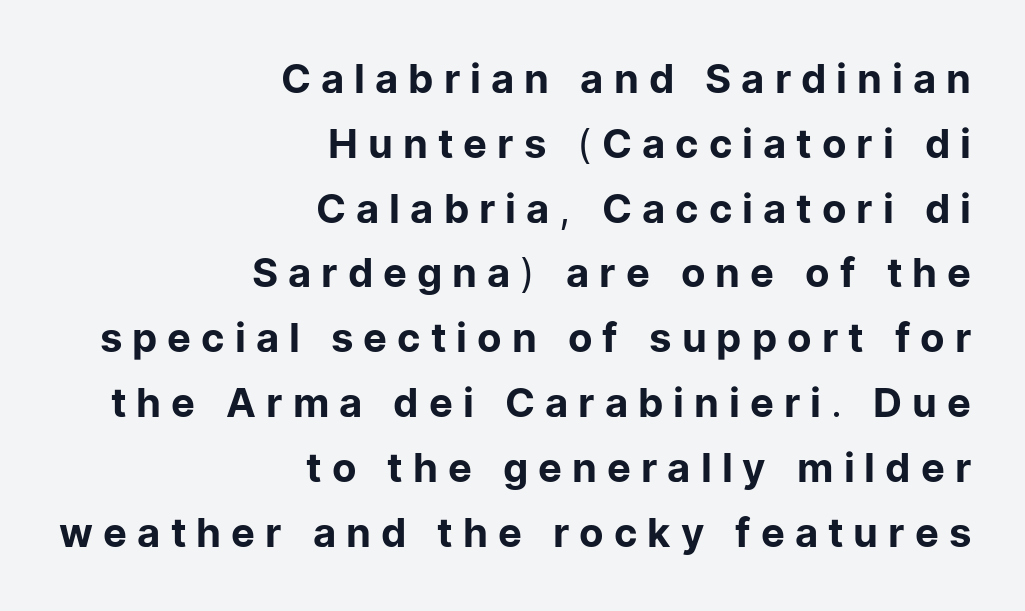
The image shows 40 px regular-weight sans-serif type, upright; set right-aligned, normal line spacing (1.62x), unusually wide letter spacing (+0.25 em), not underlined; low stroke contrast and a medium x-height.
